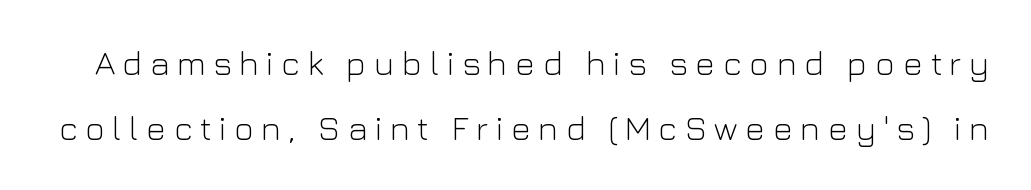
{"serif": "no", "italic": "no", "bold": "no", "weight": "light", "width": "normal", "stroke_contrast": "low", "x_height": "medium", "monospaced": "no", "underline": "no", "line_spacing": "loose", "line_spacing_ratio": 1.9, "letter_spacing": "wide", "letter_spacing_em": 0.22, "glyph_px": 34}
